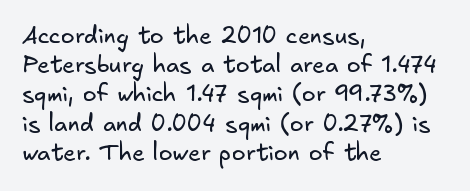
These lines keep a tight, regular rhythm from letter to letter. The weight tops out at a normal text grade. The passage is arranged the way most books set body copy — flush left. A typesetter would call this leading conventional body-copy spacing. The baseline area is clear.
